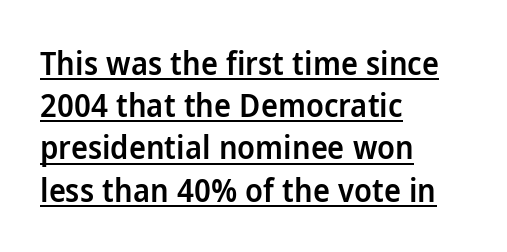
Q: Is the text bold? A: Semi-bold.
Q: Is the text italic (slanted)? A: No, it is upright.
Q: Is the typeface a serif or a sans-serif typeface? A: Sans-serif.
Q: Is the text underlined? A: Yes.
Q: How is the paragraph aligned? A: Left-aligned.
Q: Is the spacing between letters normal or unusually wide? A: Normal.
Q: Is the spacing between lines tight, normal or loose? A: Normal.
Q: Width (condensed, normal, or wide)? A: Normal.
Q: Stroke contrast? A: Low.
Q: x-height? A: Medium.
Q: Monospaced? A: No.
